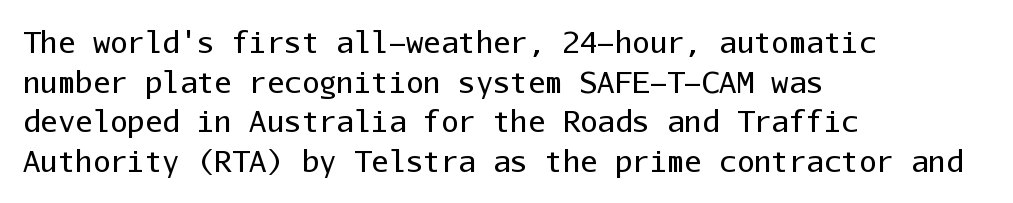
Leftover space on each line is placed entirely after the last word. No extra tracking has been applied to these lines. Vertical strokes here are truly vertical. The letters carry no serifs — their stems end cleanly without finishing strokes.
